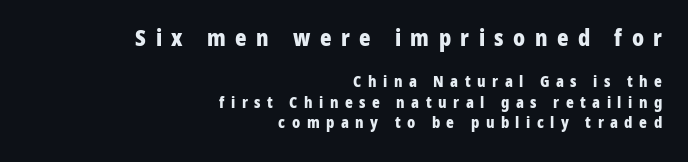
Q: Is the text bold? A: Yes.
Q: Is the text italic (slanted)? A: No, it is upright.
Q: Is the text underlined? A: No.
Q: How is the paragraph aligned? A: Right-aligned.
Q: Is the spacing between letters normal or unusually wide? A: Unusually wide.
Q: Is the spacing between lines tight, normal or loose? A: Normal.
Q: Which block of text is set in a larger size, the first (top) or the second (bottom)? A: The first (top) one.
